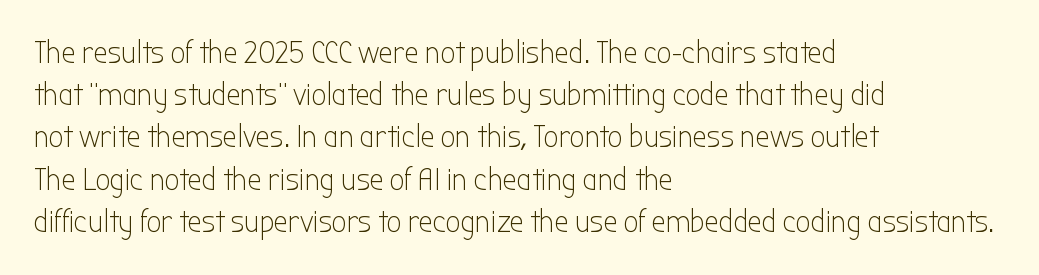
{"serif": "no", "italic": "no", "bold": "no", "weight": "light", "width": "condensed", "stroke_contrast": "low", "x_height": "medium", "monospaced": "no", "underline": "no", "align": "left", "line_spacing": "normal", "line_spacing_ratio": 1.32, "letter_spacing": "normal", "letter_spacing_em": 0.0, "glyph_px": 32}
